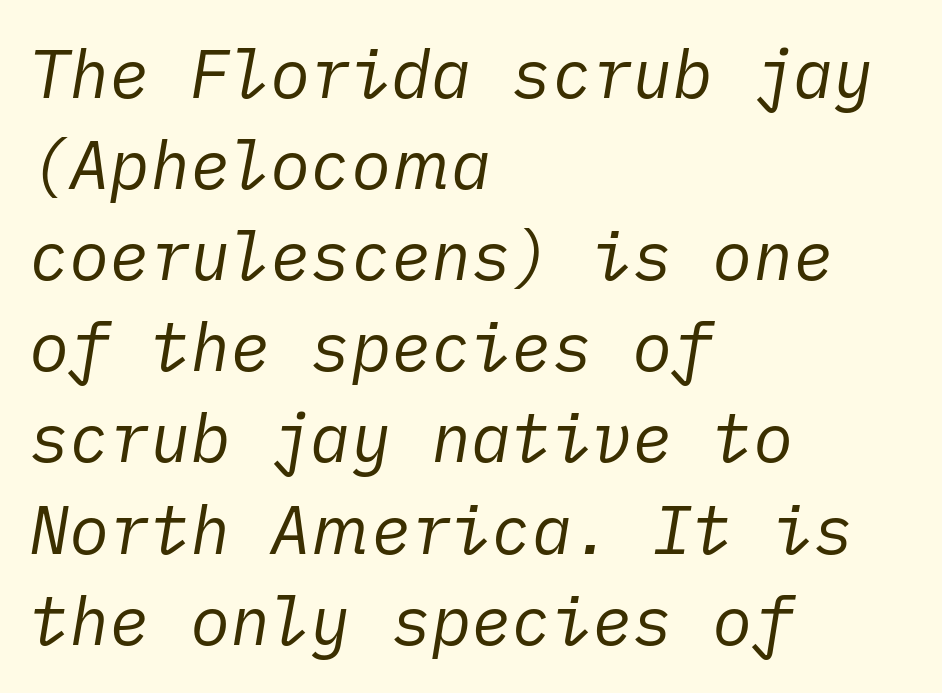
Type without underlining. Weight: not bold — regular or lighter. Regular leading. A typesetter would mark this as italic. Every row of glyphs begins at an identical x-position on the left. Nobody touched the tracking dial on this one.
